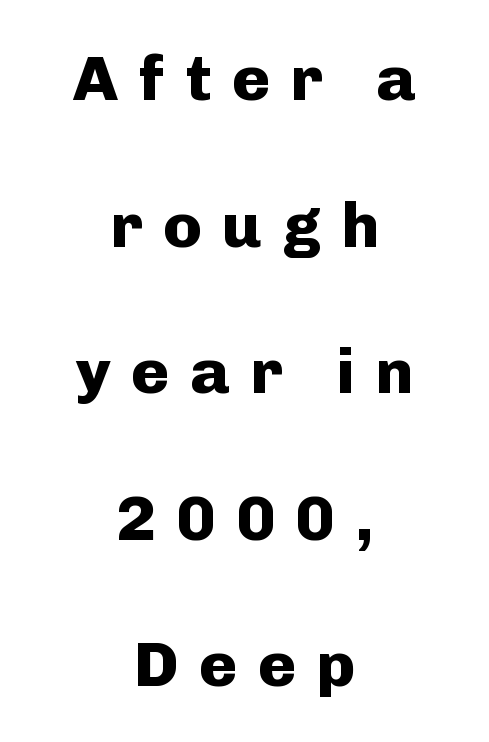
{"serif": "no", "italic": "no", "bold": "yes", "weight": "heavy", "width": "normal", "stroke_contrast": "low", "x_height": "medium", "monospaced": "no", "underline": "no", "align": "center", "line_spacing": "loose", "line_spacing_ratio": 2.29, "letter_spacing": "wide", "letter_spacing_em": 0.32, "glyph_px": 64}
